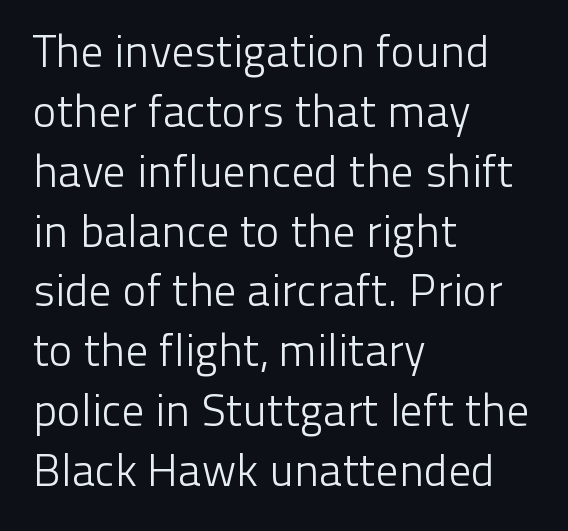
Q: Is the text bold? A: No.
Q: Is the text italic (slanted)? A: No, it is upright.
Q: Is the typeface a serif or a sans-serif typeface? A: Sans-serif.
Q: Is the text underlined? A: No.
Q: How is the paragraph aligned? A: Left-aligned.
Q: Is the spacing between letters normal or unusually wide? A: Normal.
Q: Is the spacing between lines tight, normal or loose? A: Normal.
Q: Width (condensed, normal, or wide)? A: Normal.
Q: Stroke contrast? A: Low.
Q: x-height? A: Medium.
Q: Monospaced? A: No.
